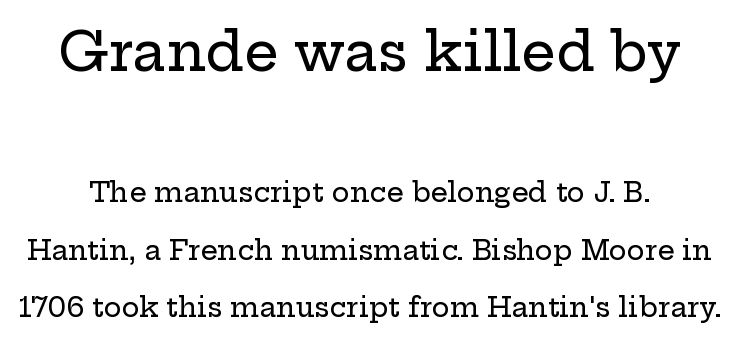
The image shows 54 px wide serif type, upright; set loose line spacing (2.13x), normal letter spacing, not underlined; the first (top) block is 2.0x larger; low stroke contrast and a medium x-height.
